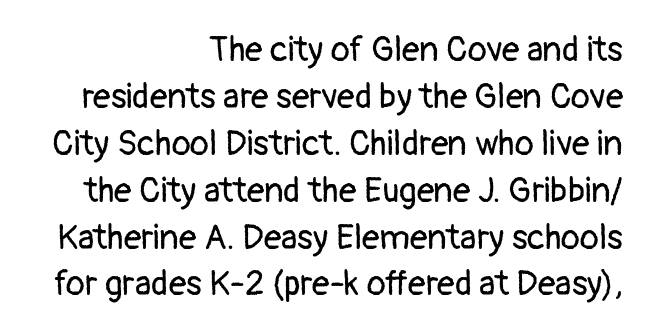
The image shows 35 px regular-weight sans-serif type, upright; set right-aligned, normal line spacing (1.34x), normal letter spacing, not underlined; low stroke contrast and a medium x-height.
